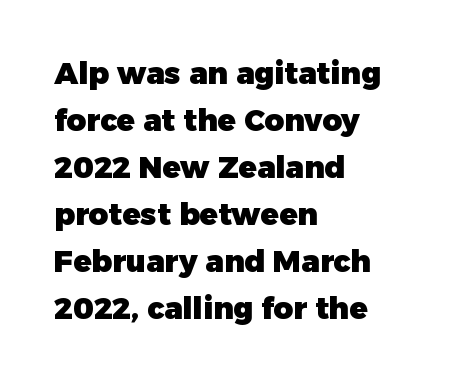
The image shows 30 px heavy sans-serif type, upright; set left-aligned, normal line spacing (1.57x), normal letter spacing, not underlined; low stroke contrast and a medium x-height.
